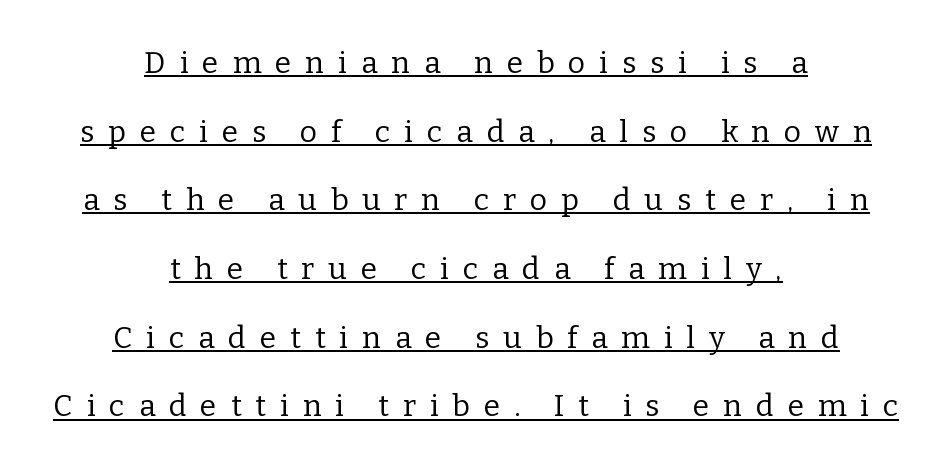
{"serif": "yes", "italic": "no", "bold": "no", "weight": "regular", "width": "normal", "stroke_contrast": "low", "x_height": "medium", "monospaced": "no", "underline": "yes", "align": "center", "line_spacing": "loose", "line_spacing_ratio": 2.29, "letter_spacing": "wide", "letter_spacing_em": 0.46, "glyph_px": 30}
